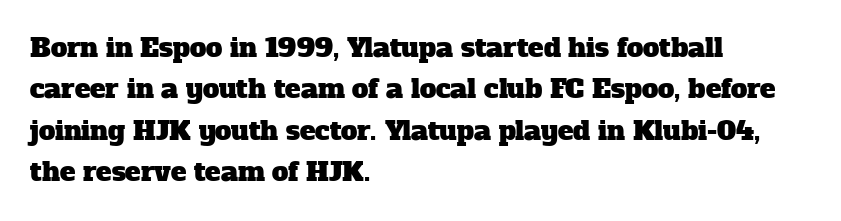
Beneath every word, the page is bare. Visually the block forms a straight wall on the left and a jagged coastline on the right. The lines sit at an ordinary, default distance from one another. A typesetter would call this zero additional tracking.
